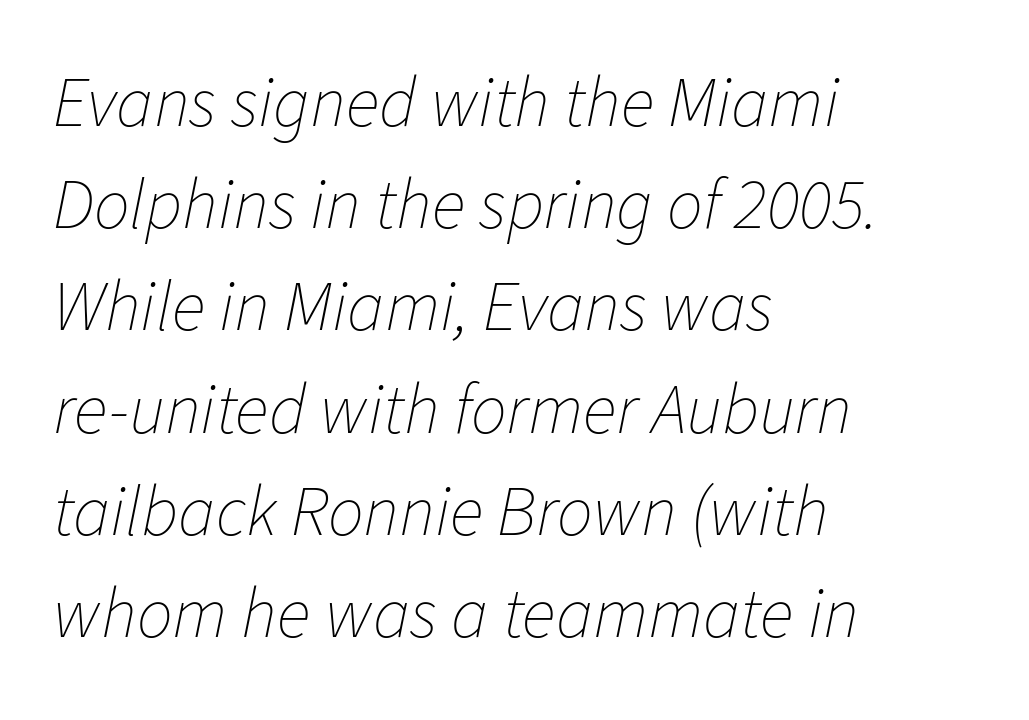
Q: Is the text bold? A: No.
Q: Is the text italic (slanted)? A: Yes, it leans right by about 11 degrees.
Q: Is the text underlined? A: No.
Q: How is the paragraph aligned? A: Left-aligned.
Q: Is the spacing between letters normal or unusually wide? A: Normal.
Q: Is the spacing between lines tight, normal or loose? A: Normal.
Q: Width (condensed, normal, or wide)? A: Normal.
Q: Stroke contrast? A: Low.
Q: x-height? A: Medium.
Q: Monospaced? A: No.
